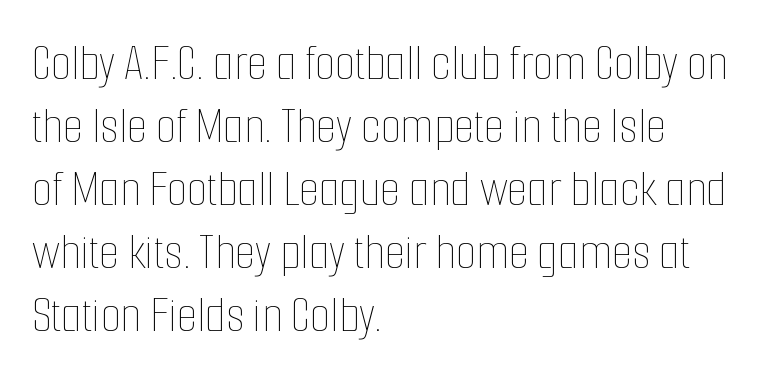
{"italic": "no", "bold": "no", "weight": "thin", "width": "condensed", "stroke_contrast": "low", "x_height": "medium", "monospaced": "no", "underline": "no", "align": "left", "line_spacing_ratio": 1.21, "letter_spacing": "normal", "letter_spacing_em": 0.0, "glyph_px": 52}
